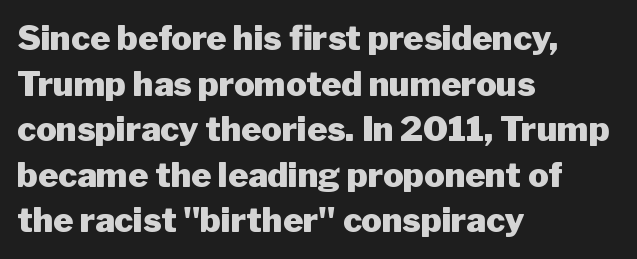
Beneath every word, the page is bare. Is the block centered? No — it sits flush against the left margin. Is the letter spacing exaggerated? No — it looks like the ordinary default. Is the type bold? Yes — the strokes are clearly thick and heavy. Spacing verdict: proportional, widths tailored to each character. Baseline-to-baseline distance is the conventional proportion of letter height.
